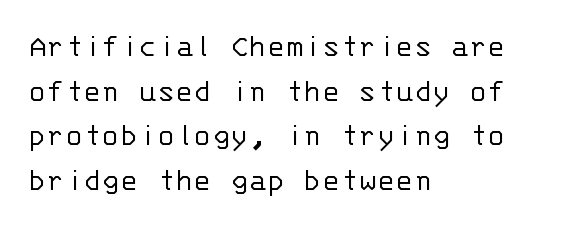
{"serif": "no", "italic": "no", "bold": "no", "weight": "light", "width": "normal", "stroke_contrast": "low", "x_height": "large", "monospaced": "yes", "underline": "no", "align": "left", "line_spacing": "normal", "line_spacing_ratio": 1.31, "letter_spacing": "normal", "letter_spacing_em": 0.0, "glyph_px": 34}
